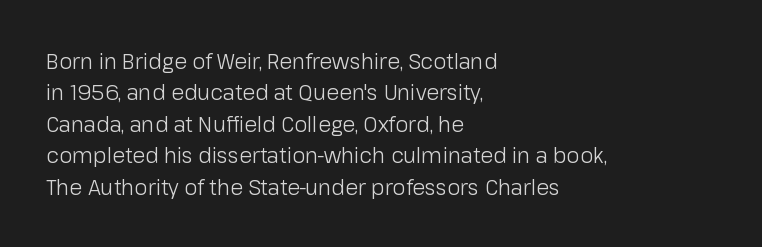
Each row of text sits above clean, open space. Italic? Not at all — the glyphs are vertical. Typeset ragged right — the left edge is the straight one. Each word holds together tightly as a unit, with standard inter-letter gaps. Interline gaps are of average width in this sample.
